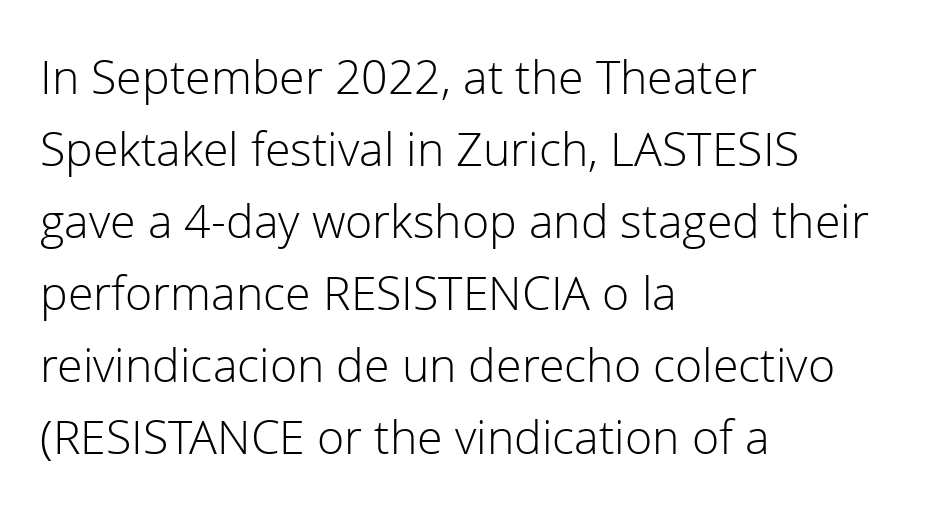
Any mark beneath the type? The region is blank. Heft: none added — not bold. No feet cap the strokes, marking this as sans-serif type. Does the leading feel generous? No, just average. The compositor pushed each line to the left boundary. You could call the tracking neutral — neither tight nor loose.
